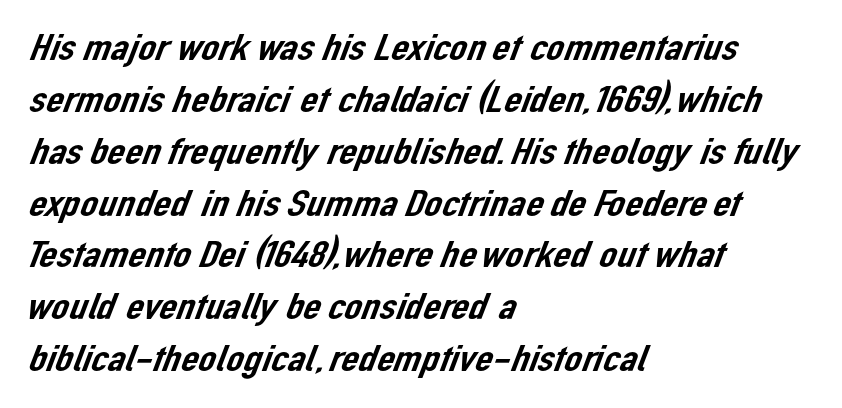
Q: Is the typeface a serif or a sans-serif typeface? A: Sans-serif.
Q: Is the text underlined? A: No.
Q: How is the paragraph aligned? A: Left-aligned.
Q: Is the spacing between letters normal or unusually wide? A: Normal.
Q: Is the spacing between lines tight, normal or loose? A: Normal.
Q: Width (condensed, normal, or wide)? A: Normal.
Q: Stroke contrast? A: Low.
Q: x-height? A: Medium.
Q: Monospaced? A: No.
